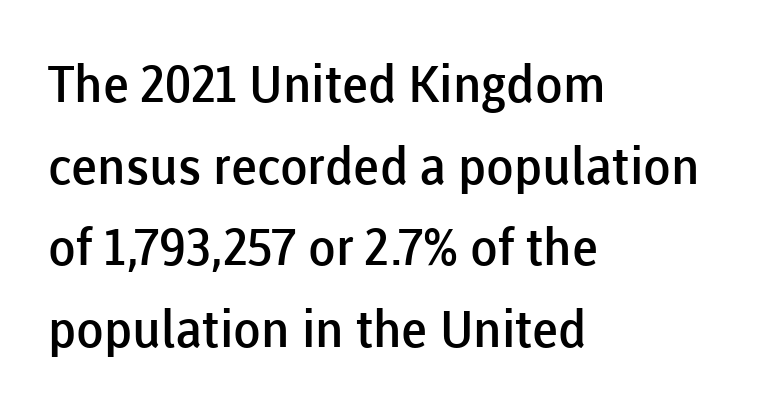
How would I describe the line gaps? Plain and ordinary. A typesetter would call this proportional, since set widths differ per character. This is moderately heavy type, rendered in semibold. Here the glyphs are tracked normally, forming tight word shapes.
